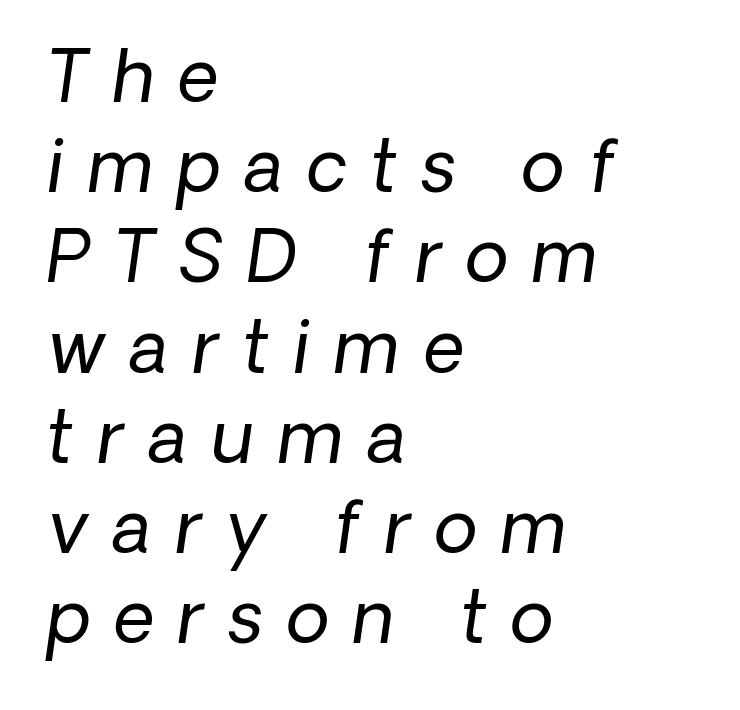
Spacing verdict: proportional, widths tailored to each character. The typeface has the unassuming heft of standard copy or less. Check under the words: just untouched page. Short note: letters widely spaced.
